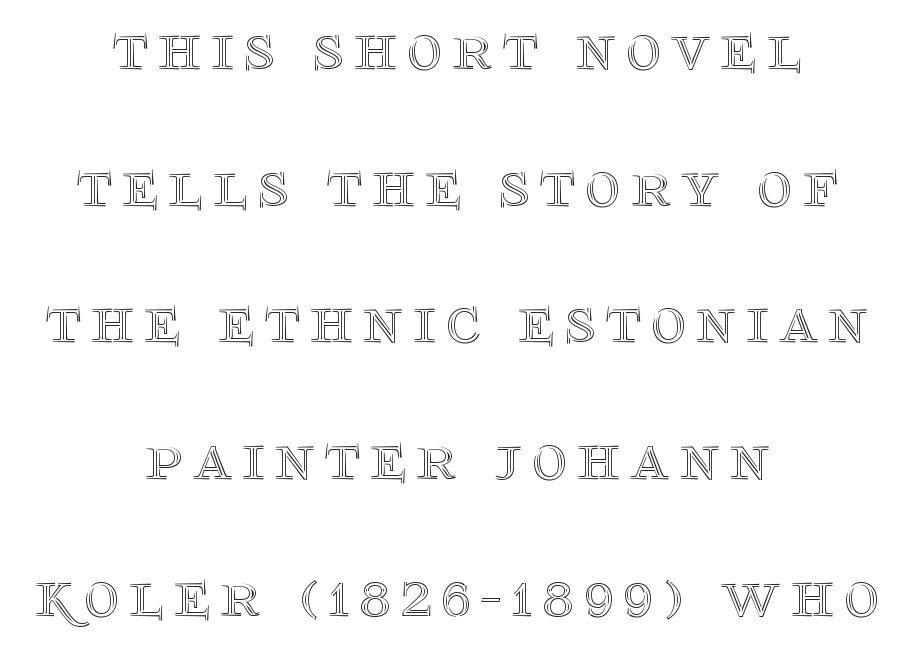
The image shows 68 px text type, upright; set centered, loose line spacing (2.01x), not underlined; a large x-height.
